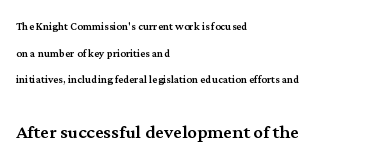
In terms of letterspacing, this is plain default setting. Quick note: interline space is abundant. Plain, unruled lines of type. The ragged edge is on the right, which tells us the setting is flush left. In this sample the second text group is rendered at the bigger scale. Do the letters lean? They stand straight.
